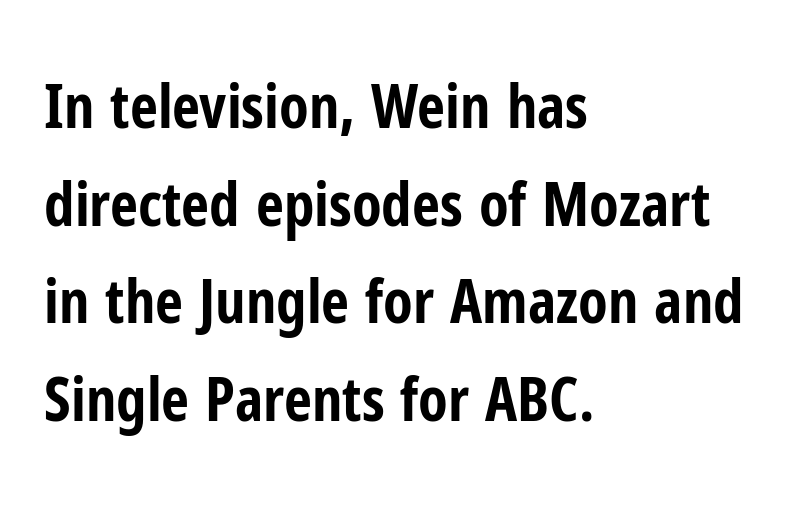
Q: Is the text bold? A: Yes.
Q: Is the text italic (slanted)? A: No, it is upright.
Q: Is the typeface a serif or a sans-serif typeface? A: Sans-serif.
Q: Is the text underlined? A: No.
Q: How is the paragraph aligned? A: Left-aligned.
Q: Is the spacing between letters normal or unusually wide? A: Normal.
Q: Is the spacing between lines tight, normal or loose? A: Normal.
Q: Width (condensed, normal, or wide)? A: Condensed.
Q: Stroke contrast? A: Low.
Q: x-height? A: Medium.
Q: Monospaced? A: No.
